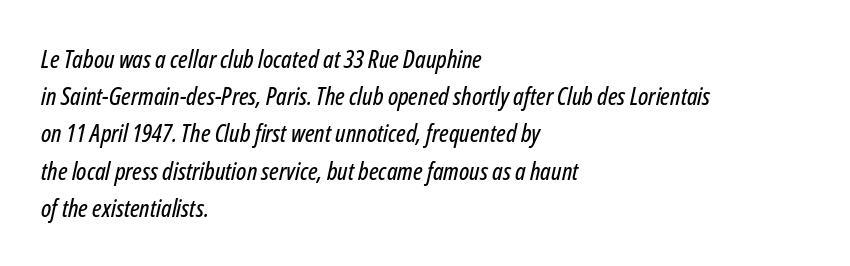
{"italic": "yes", "lean": "right", "slant_degrees": 12, "underline": "no", "align": "left", "line_spacing": "normal", "line_spacing_ratio": 1.49, "letter_spacing": "normal", "letter_spacing_em": 0.0, "glyph_px": 25}
